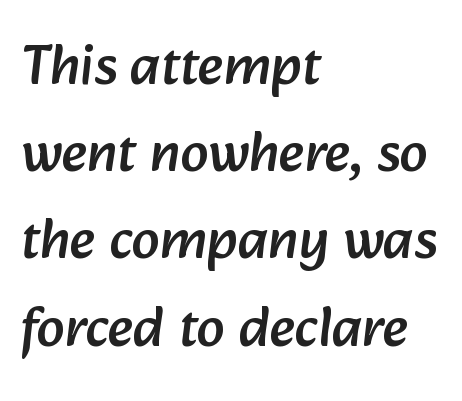
{"serif": "no", "width": "normal", "stroke_contrast": "low", "x_height": "medium", "monospaced": "no", "underline": "no", "align": "left", "line_spacing": "normal", "line_spacing_ratio": 1.53, "letter_spacing": "normal", "letter_spacing_em": 0.0, "glyph_px": 57}
